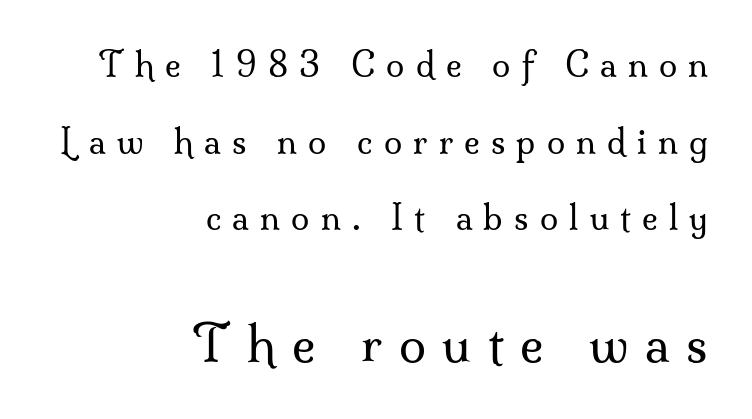
Q: Is the text bold? A: No.
Q: Is the text italic (slanted)? A: No, it is upright.
Q: Is the typeface a serif or a sans-serif typeface? A: Serif.
Q: Is the text underlined? A: No.
Q: How is the paragraph aligned? A: Right-aligned.
Q: Is the spacing between letters normal or unusually wide? A: Unusually wide.
Q: Is the spacing between lines tight, normal or loose? A: Loose.
Q: Which block of text is set in a larger size, the first (top) or the second (bottom)? A: The second (bottom) one.
Q: Width (condensed, normal, or wide)? A: Normal.
Q: Stroke contrast? A: Medium.
Q: x-height? A: Small.
Q: Monospaced? A: No.
